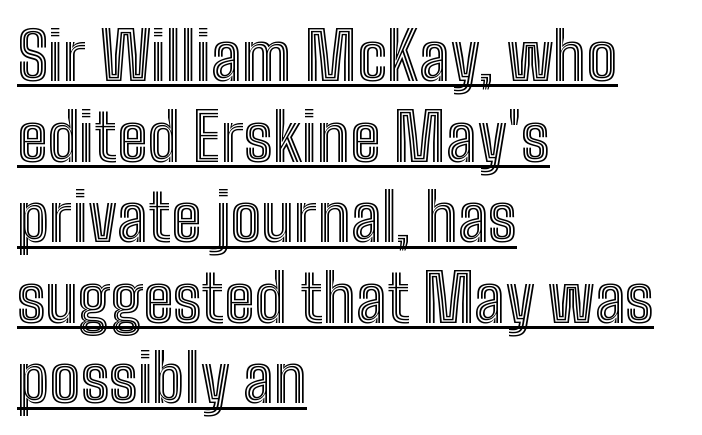
All the whitespace from short lines collects on the right. The type sits square on the baseline with zero lean. Look at the tracking — it's just the regular setting, nothing added. Beneath each row of characters lies a ruled line. Spacing verdict: proportional, widths tailored to each character.
